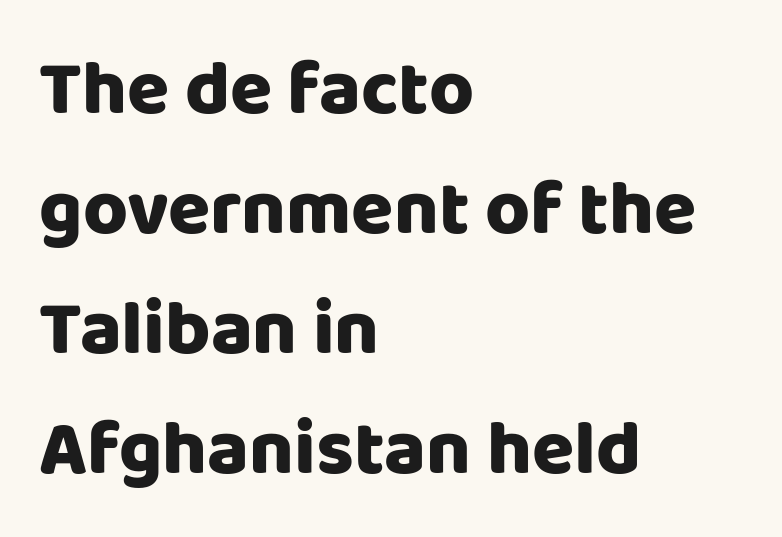
The image shows 77 px sans-serif type, upright; set left-aligned, normal line spacing (1.56x), normal letter spacing, not underlined; low stroke contrast and a large x-height.
